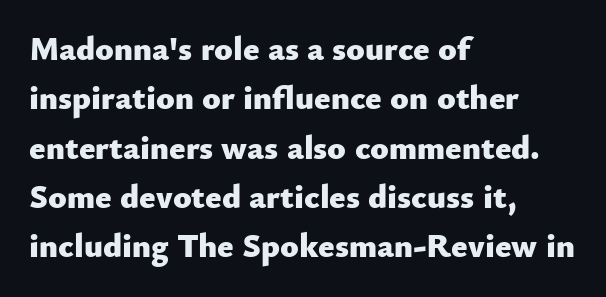
{"serif": "no", "italic": "no", "bold": "yes", "weight": "heavy", "width": "normal", "stroke_contrast": "low", "x_height": "small", "monospaced": "no", "underline": "no", "align": "left", "line_spacing": "normal", "line_spacing_ratio": 1.45, "letter_spacing": "normal", "letter_spacing_em": 0.0, "glyph_px": 34}
